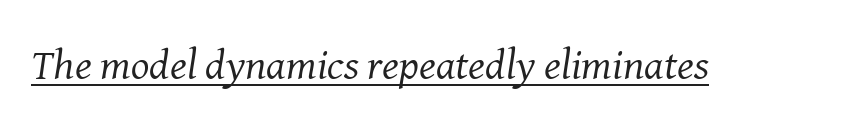
Q: Is the text bold? A: No.
Q: Is the text italic (slanted)? A: Yes, it leans right by about 8 degrees.
Q: Is the typeface a serif or a sans-serif typeface? A: Serif.
Q: Is the text underlined? A: Yes.
Q: Is the spacing between letters normal or unusually wide? A: Normal.
Q: Width (condensed, normal, or wide)? A: Normal.
Q: Stroke contrast? A: Medium.
Q: x-height? A: Medium.
Q: Monospaced? A: No.
